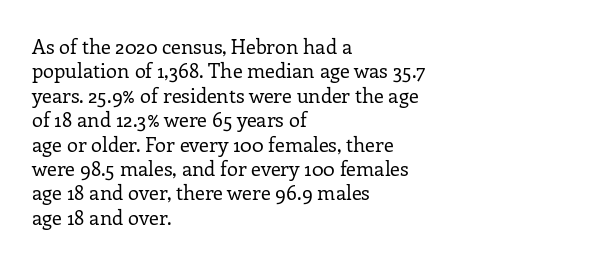
Q: Is the text bold? A: No.
Q: Is the text italic (slanted)? A: No, it is upright.
Q: Is the text underlined? A: No.
Q: How is the paragraph aligned? A: Left-aligned.
Q: Is the spacing between letters normal or unusually wide? A: Normal.
